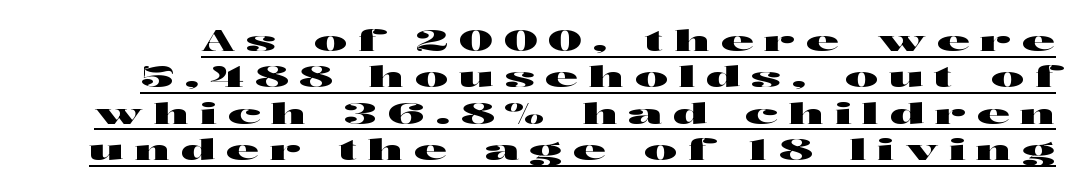
{"serif": "no", "italic": "no", "width": "wide", "stroke_contrast": "high", "x_height": "medium", "monospaced": "no", "underline": "yes", "line_spacing": "normal", "line_spacing_ratio": 1.3, "letter_spacing": "wide", "letter_spacing_em": 0.39, "glyph_px": 28}
